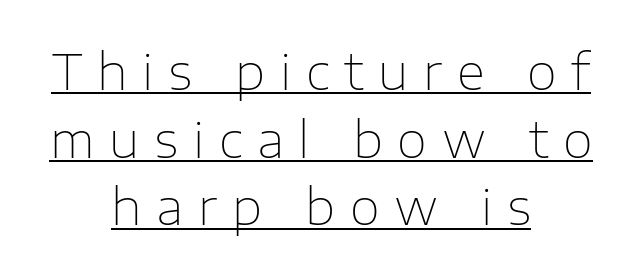
The image shows 49 px thin sans-serif type, upright; set centered, normal line spacing (1.38x), unusually wide letter spacing (+0.3 em), underlined; low stroke contrast and a medium x-height.
